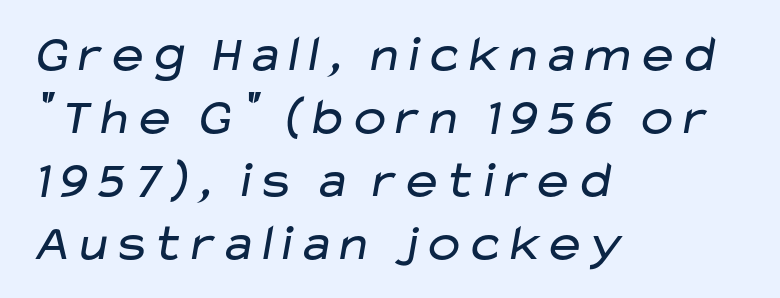
Q: Is the text bold? A: No.
Q: Is the typeface a serif or a sans-serif typeface? A: Sans-serif.
Q: Is the text underlined? A: No.
Q: How is the paragraph aligned? A: Left-aligned.
Q: Is the spacing between letters normal or unusually wide? A: Normal.
Q: Width (condensed, normal, or wide)? A: Wide.
Q: Stroke contrast? A: Low.
Q: x-height? A: Medium.
Q: Monospaced? A: No.
